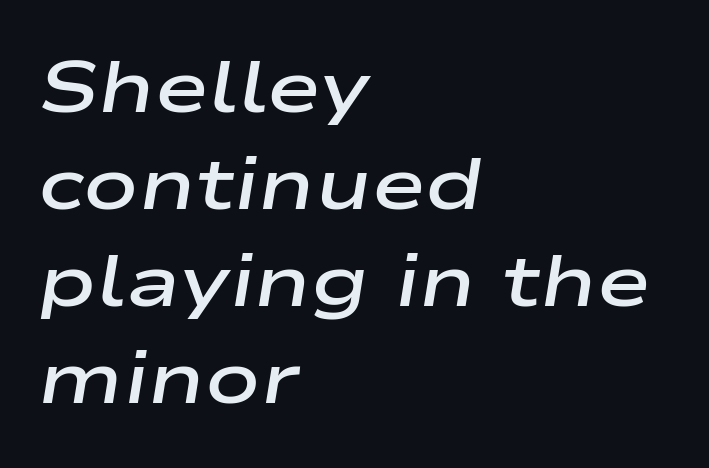
{"italic": "yes", "lean": "right", "slant_degrees": 9, "bold": "semi", "weight": "semibold", "width": "wide", "stroke_contrast": "low", "x_height": "medium", "monospaced": "no", "underline": "no", "align": "left", "line_spacing": "normal", "line_spacing_ratio": 1.33, "letter_spacing": "normal", "letter_spacing_em": 0.0, "glyph_px": 73}
